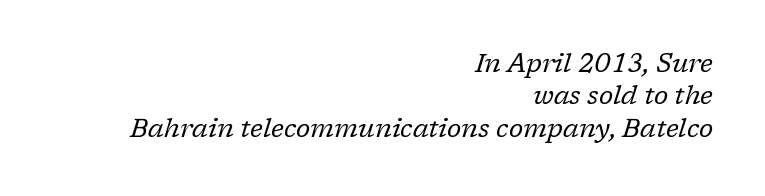
Q: Is the text bold? A: No.
Q: Is the text italic (slanted)? A: Yes, it leans right by about 17 degrees.
Q: Is the text underlined? A: No.
Q: How is the paragraph aligned? A: Right-aligned.
Q: Is the spacing between letters normal or unusually wide? A: Normal.
Q: Is the spacing between lines tight, normal or loose? A: Normal.
